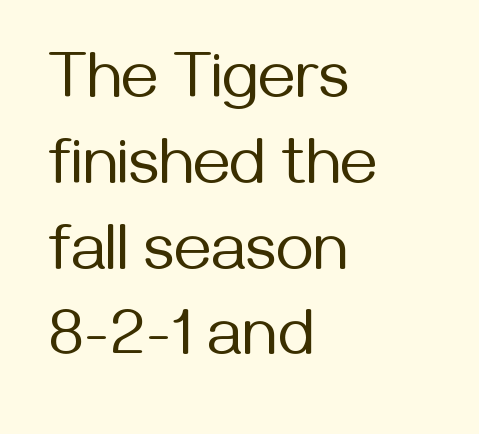
{"serif": "no", "italic": "no", "bold": "no", "weight": "regular", "width": "normal", "stroke_contrast": "medium", "x_height": "medium", "monospaced": "no", "underline": "no", "align": "left", "line_spacing": "normal", "line_spacing_ratio": 1.32, "letter_spacing": "normal", "letter_spacing_em": 0.0, "glyph_px": 65}
